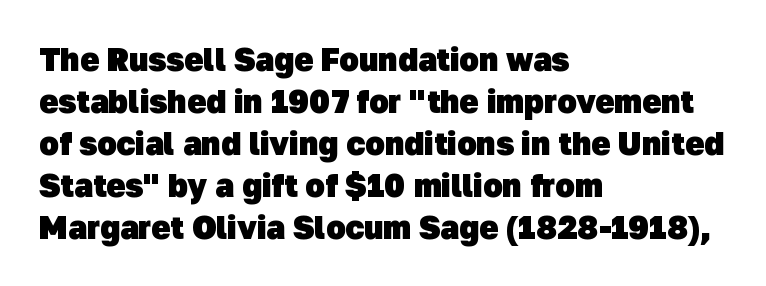
Q: Is the text bold? A: Yes.
Q: Is the typeface a serif or a sans-serif typeface? A: Sans-serif.
Q: Is the text underlined? A: No.
Q: How is the paragraph aligned? A: Left-aligned.
Q: Is the spacing between letters normal or unusually wide? A: Normal.
Q: Is the spacing between lines tight, normal or loose? A: Normal.
Q: Width (condensed, normal, or wide)? A: Normal.
Q: Stroke contrast? A: Low.
Q: x-height? A: Medium.
Q: Monospaced? A: No.
